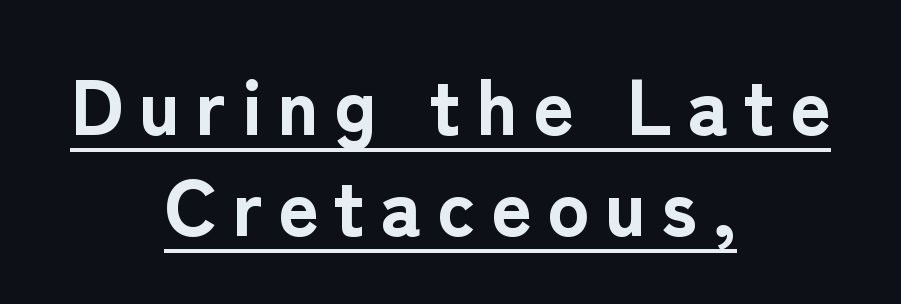
{"serif": "no", "italic": "no", "bold": "yes", "weight": "bold", "width": "normal", "stroke_contrast": "low", "x_height": "medium", "monospaced": "no", "underline": "yes", "align": "center", "line_spacing": "normal", "line_spacing_ratio": 1.3, "letter_spacing": "wide", "letter_spacing_em": 0.2, "glyph_px": 78}
